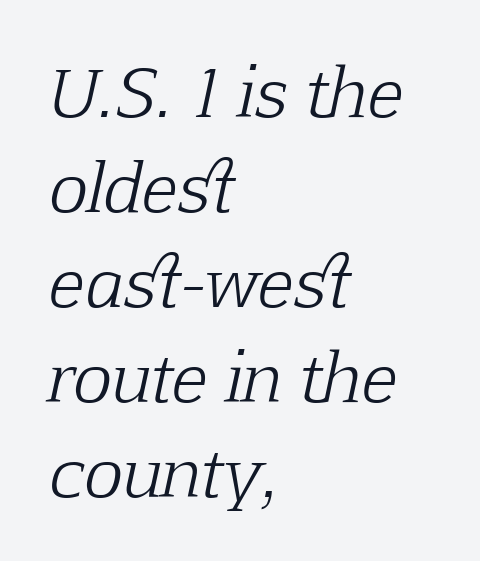
Here the designer chose a conventional face with non-uniform glyph widths. The ragged edge is on the right, which tells us the setting is flush left. Tracking value appears to be zero — textbook default spacing. The designer left line spacing at the default. The weight tops out at a normal text grade.
